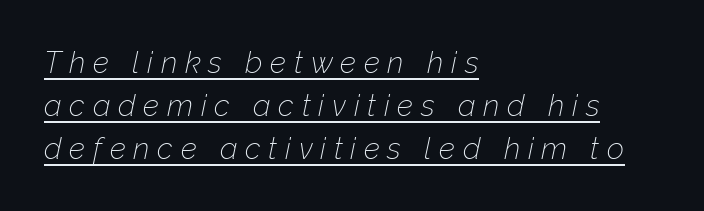
Horizontally, the lines are justified to the leading edge only. An italicized treatment has been applied to the whole sample. Notice how a bar underscores the lettering throughout. A quiet, ordinary-to-light weight characterises the typeface. Note the varied advance widths — an 'i' is clearly narrower than an 'm'. The horizontal fit of the characters is loose and conspicuously gappy.
